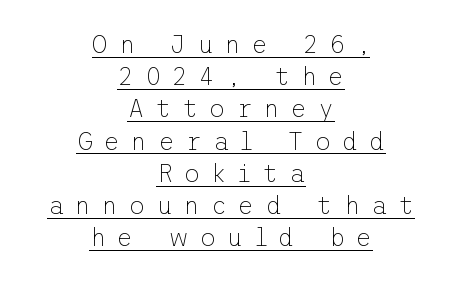
The image shows 25 px text type, upright; set centered, normal line spacing (1.29x), unusually wide letter spacing (+0.44 em), underlined.
